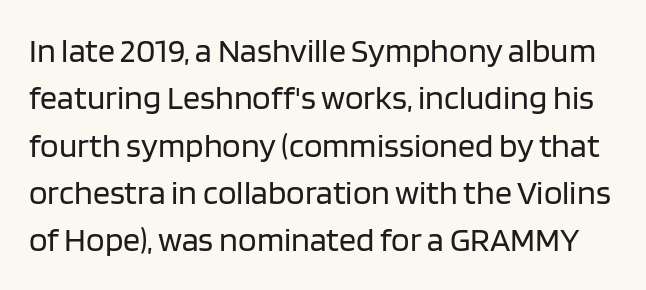
{"serif": "no", "italic": "no", "bold": "no", "weight": "regular", "width": "normal", "stroke_contrast": "low", "x_height": "large", "monospaced": "no", "underline": "no", "line_spacing": "normal", "line_spacing_ratio": 1.39, "letter_spacing": "normal", "letter_spacing_em": 0.0, "glyph_px": 34}
